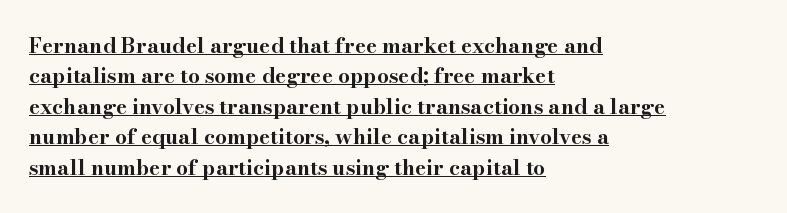
{"italic": "no", "bold": "yes", "underline": "yes", "align": "left", "line_spacing": "normal", "line_spacing_ratio": 1.45, "letter_spacing": "normal", "letter_spacing_em": 0.0, "glyph_px": 21}
